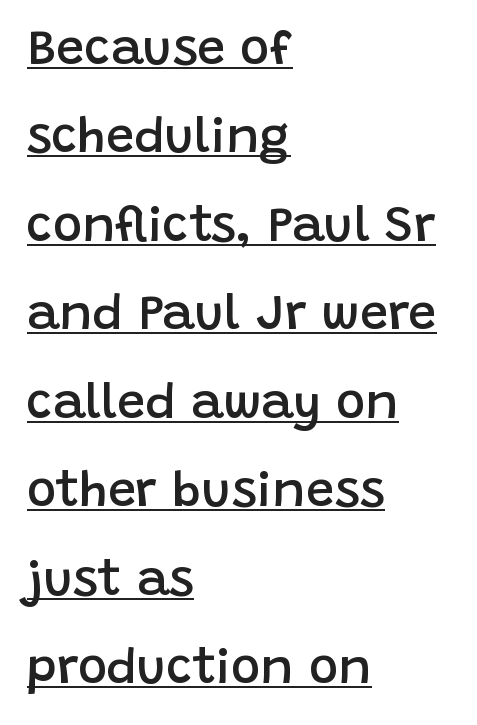
The image shows 50 px semibold sans-serif type, upright; set left-aligned, line spacing 1.77x, normal letter spacing, underlined; low stroke contrast and a large x-height.
